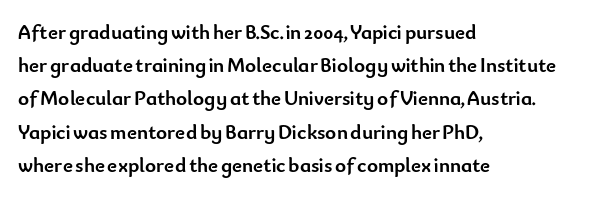
{"italic": "no", "bold": "yes", "underline": "no", "align": "left", "line_spacing": "normal", "line_spacing_ratio": 1.58, "letter_spacing": "normal", "letter_spacing_em": 0.0, "glyph_px": 21}
